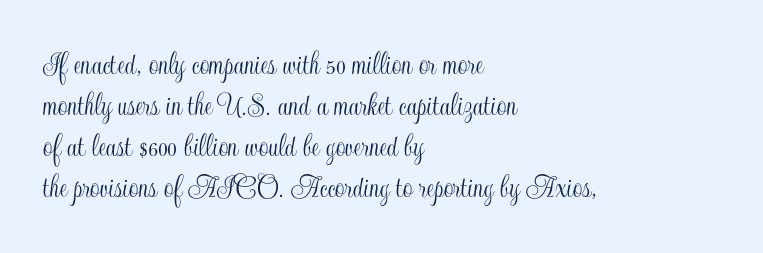
Q: Is the text italic (slanted)? A: Yes.
Q: Is the text underlined? A: No.
Q: How is the paragraph aligned? A: Left-aligned.
Q: Is the spacing between letters normal or unusually wide? A: Normal.
Q: Width (condensed, normal, or wide)? A: Condensed.
Q: x-height? A: Small.
Q: Monospaced? A: No.
